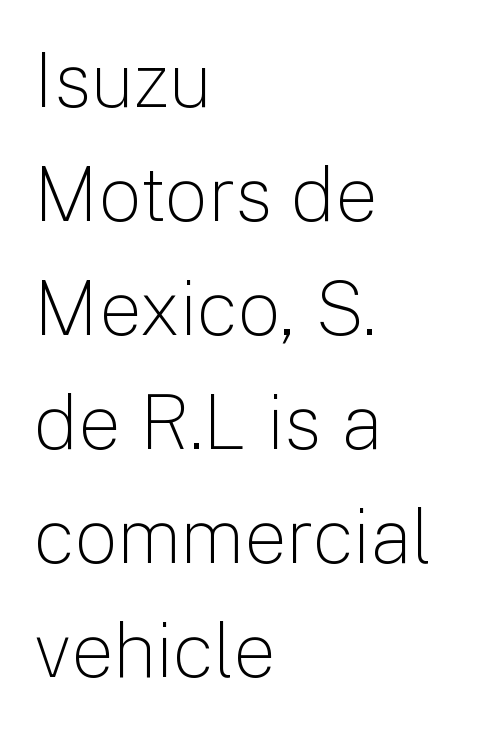
Q: Is the text bold? A: No.
Q: Is the text italic (slanted)? A: No, it is upright.
Q: Is the typeface a serif or a sans-serif typeface? A: Sans-serif.
Q: Is the text underlined? A: No.
Q: How is the paragraph aligned? A: Left-aligned.
Q: Is the spacing between letters normal or unusually wide? A: Normal.
Q: Is the spacing between lines tight, normal or loose? A: Normal.
Q: Width (condensed, normal, or wide)? A: Normal.
Q: Stroke contrast? A: Low.
Q: x-height? A: Medium.
Q: Monospaced? A: No.
